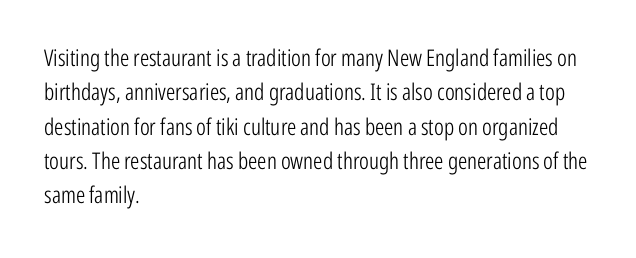
The vertical gap from one line to the next is medium. These lines were composed using upright roman letters. Horizontal alignment here is leftward, the default for most running prose. The gaps between neighbouring characters are ordinary and unremarkable. Weight: regular or lighter.
